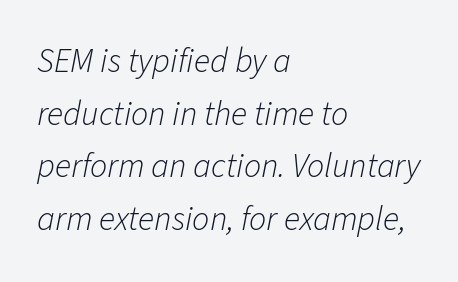
The image shows 34 px light type, italic (leaning right); set left-aligned, normal line spacing (1.55x), normal letter spacing, not underlined; low stroke contrast and a medium x-height.
